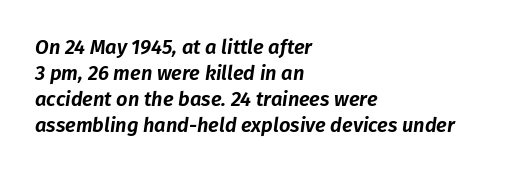
Q: Is the text italic (slanted)? A: Yes, it leans right by about 8 degrees.
Q: Is the text underlined? A: No.
Q: How is the paragraph aligned? A: Left-aligned.
Q: Is the spacing between letters normal or unusually wide? A: Normal.
Q: Is the spacing between lines tight, normal or loose? A: Normal.
